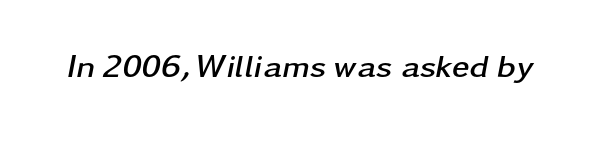
As a designer I'd log this as weight 700, bold. The glyphs look as if they've been sheared to an angle. You could not count columns in this text — the font is proportionally spaced. There is no visible air inserted between adjacent glyphs.
